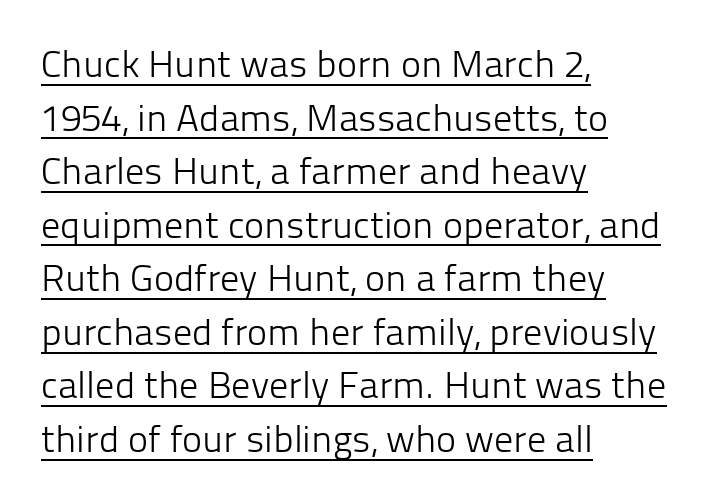
Italic: no, the glyphs are upright roman. This rendering leaves character spacing at its baseline value. You could not count columns in this text — the font is proportionally spaced. The vertical gap from one line to the next is medium.
